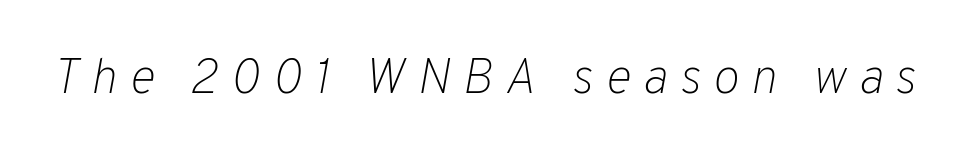
Q: Is the text bold? A: No.
Q: Is the text italic (slanted)? A: Yes, it leans right by about 10 degrees.
Q: Is the text underlined? A: No.
Q: Is the spacing between letters normal or unusually wide? A: Unusually wide.
Q: Width (condensed, normal, or wide)? A: Normal.
Q: Stroke contrast? A: Low.
Q: x-height? A: Medium.
Q: Monospaced? A: No.
